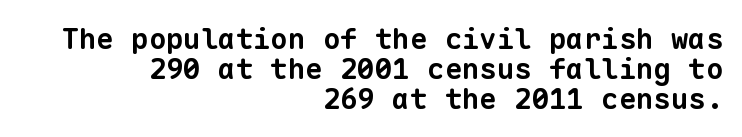
Q: Is the text bold? A: Yes.
Q: Is the typeface a serif or a sans-serif typeface? A: Sans-serif.
Q: Is the text underlined? A: No.
Q: How is the paragraph aligned? A: Right-aligned.
Q: Is the spacing between letters normal or unusually wide? A: Normal.
Q: Is the spacing between lines tight, normal or loose? A: Tight.
Q: Width (condensed, normal, or wide)? A: Normal.
Q: Stroke contrast? A: Low.
Q: x-height? A: Medium.
Q: Monospaced? A: Yes.
